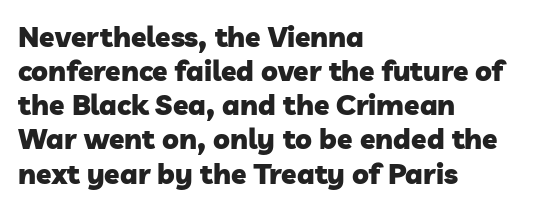
Nobody drew a line under any word here. Do the characters align in a grid? No, the font is proportional. The compositor pushed each line to the left boundary. These lines keep a tight, regular rhythm from letter to letter.
